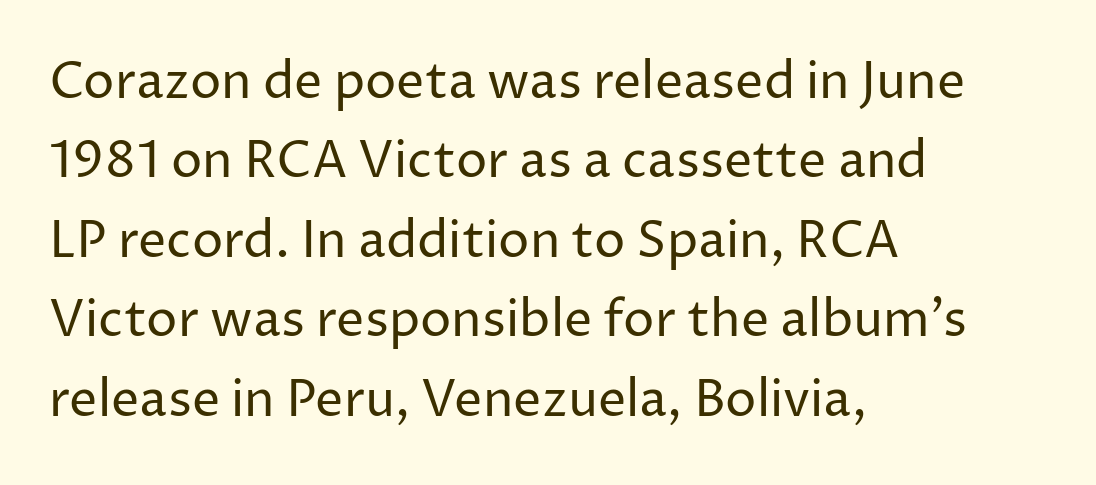
Q: Is the text bold? A: No.
Q: Is the text italic (slanted)? A: No, it is upright.
Q: Is the typeface a serif or a sans-serif typeface? A: Sans-serif.
Q: Is the text underlined? A: No.
Q: How is the paragraph aligned? A: Left-aligned.
Q: Is the spacing between letters normal or unusually wide? A: Normal.
Q: Is the spacing between lines tight, normal or loose? A: Normal.
Q: Width (condensed, normal, or wide)? A: Normal.
Q: Stroke contrast? A: Low.
Q: x-height? A: Medium.
Q: Monospaced? A: No.
